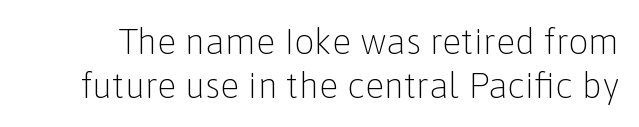
{"serif": "no", "italic": "no", "bold": "no", "weight": "light", "width": "normal", "stroke_contrast": "low", "x_height": "medium", "monospaced": "no", "underline": "no", "line_spacing_ratio": 1.23, "letter_spacing": "normal", "letter_spacing_em": 0.0, "glyph_px": 36}
